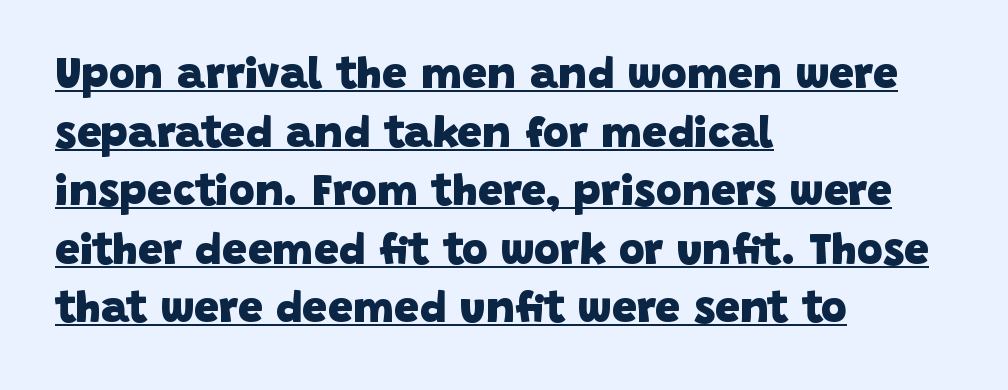
The image shows 44 px heavy sans-serif type; set left-aligned, normal line spacing (1.33x), normal letter spacing, underlined; low stroke contrast and a large x-height.
